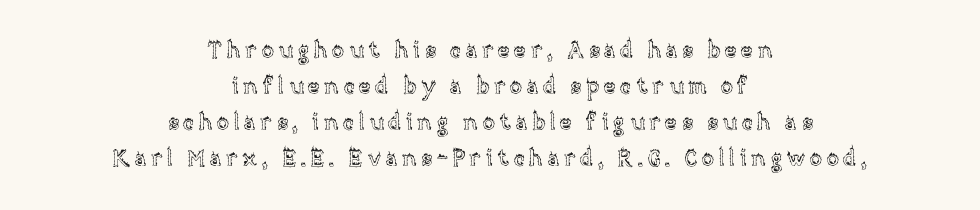
Q: Is the text italic (slanted)? A: No, it is upright.
Q: Is the text underlined? A: No.
Q: How is the paragraph aligned? A: Centered.
Q: Is the spacing between letters normal or unusually wide? A: Unusually wide.
Q: Is the spacing between lines tight, normal or loose? A: Normal.
